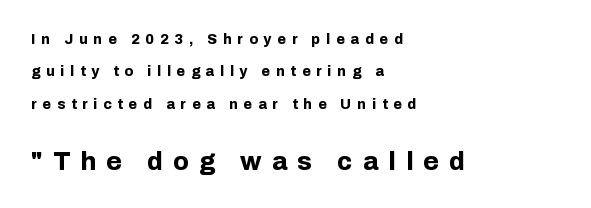
The image shows 25 px bold type, upright; set left-aligned, loose line spacing (2.32x), unusually wide letter spacing (+0.41 em), not underlined; the second (bottom) block is 1.79x larger.
